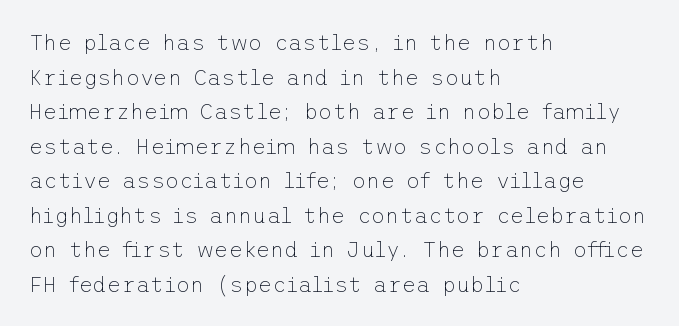
{"italic": "no", "bold": "no", "underline": "no", "align": "left", "line_spacing": "normal", "line_spacing_ratio": 1.57, "letter_spacing": "normal", "letter_spacing_em": 0.0, "glyph_px": 22}
